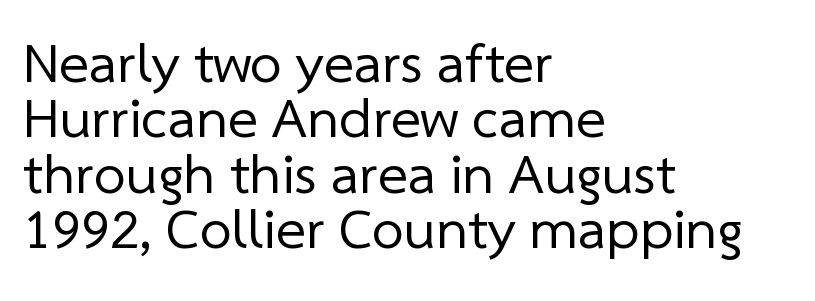
Q: Is the text bold? A: No.
Q: Is the typeface a serif or a sans-serif typeface? A: Sans-serif.
Q: Is the text underlined? A: No.
Q: How is the paragraph aligned? A: Left-aligned.
Q: Is the spacing between letters normal or unusually wide? A: Normal.
Q: Is the spacing between lines tight, normal or loose? A: Tight.
Q: Width (condensed, normal, or wide)? A: Normal.
Q: Stroke contrast? A: Low.
Q: x-height? A: Medium.
Q: Monospaced? A: No.
